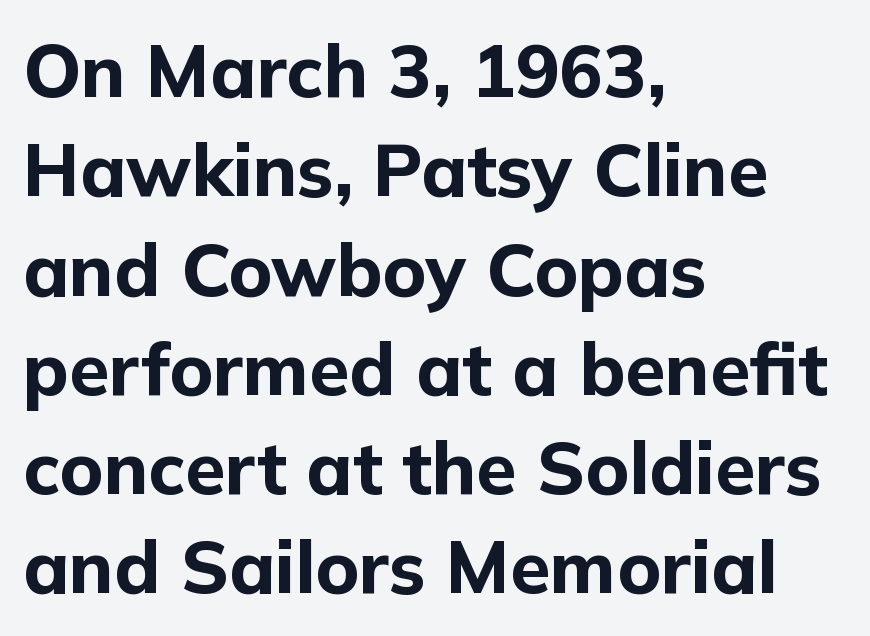
{"serif": "no", "italic": "no", "bold": "yes", "weight": "bold", "width": "normal", "stroke_contrast": "low", "x_height": "medium", "monospaced": "no", "underline": "no", "align": "left", "line_spacing": "normal", "line_spacing_ratio": 1.36, "letter_spacing": "normal", "letter_spacing_em": 0.0, "glyph_px": 73}
